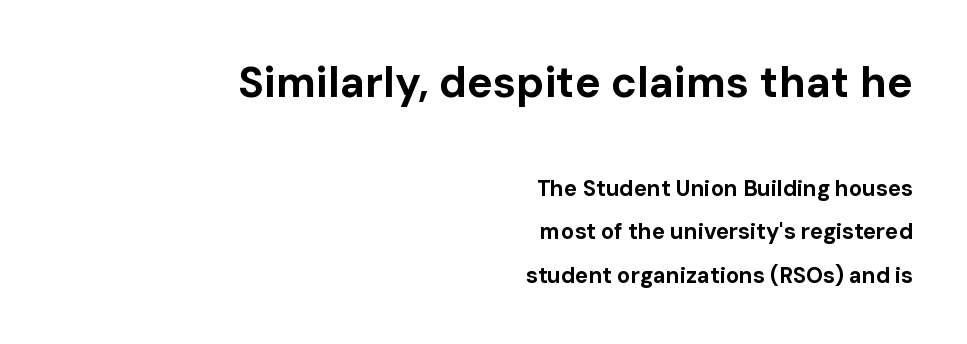
The image shows 43 px bold sans-serif type, upright; set right-aligned, loose line spacing (1.98x), normal letter spacing, not underlined; the first (top) block is 1.95x larger; low stroke contrast and a medium x-height.
